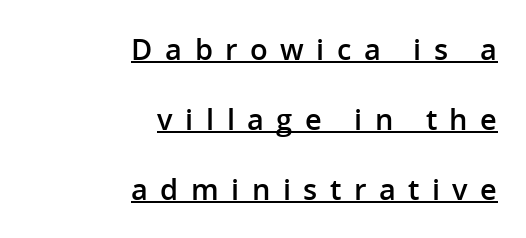
The setting favours the right margin, as signatures and pull-quotes sometimes do. To sum up the face: it is a sans, with no serifs. Heft: intermediate — a semibold. The rendering uses natural spacing where letterforms have individual widths. One glance says open: line gaps are wider than usual.
